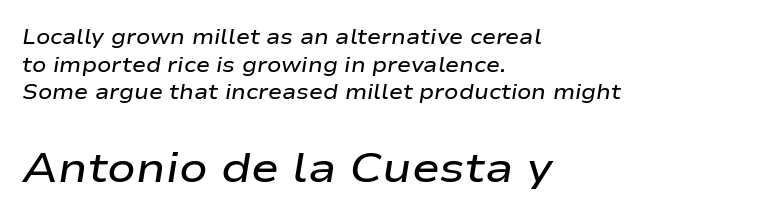
Q: Is the text bold? A: Semi-bold.
Q: Is the text italic (slanted)? A: Yes, it leans right by about 9 degrees.
Q: Is the text underlined? A: No.
Q: How is the paragraph aligned? A: Left-aligned.
Q: Is the spacing between letters normal or unusually wide? A: Normal.
Q: Is the spacing between lines tight, normal or loose? A: Normal.
Q: Which block of text is set in a larger size, the first (top) or the second (bottom)? A: The second (bottom) one.
Q: Width (condensed, normal, or wide)? A: Wide.
Q: Stroke contrast? A: Low.
Q: x-height? A: Medium.
Q: Monospaced? A: No.
